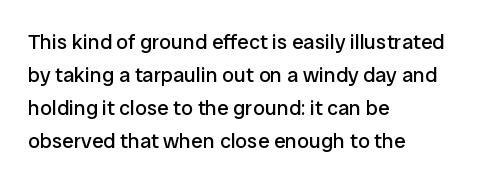
Q: Is the text bold? A: No.
Q: Is the text italic (slanted)? A: No, it is upright.
Q: Is the text underlined? A: No.
Q: How is the paragraph aligned? A: Left-aligned.
Q: Is the spacing between letters normal or unusually wide? A: Normal.
Q: Is the spacing between lines tight, normal or loose? A: Normal.
